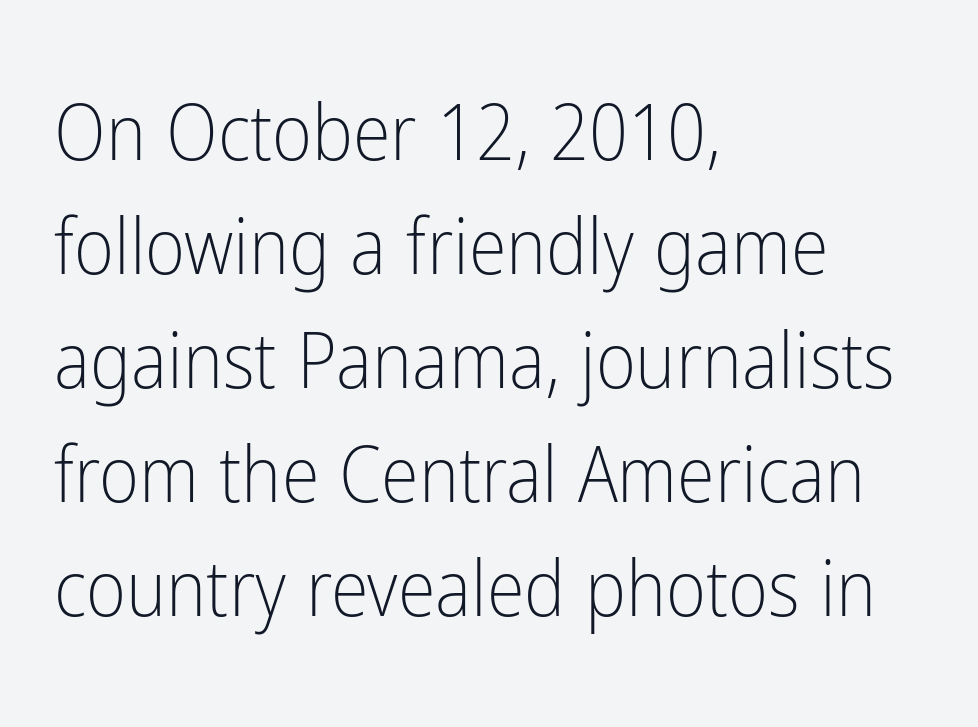
Q: Is the text bold? A: No.
Q: Is the text italic (slanted)? A: No, it is upright.
Q: Is the typeface a serif or a sans-serif typeface? A: Sans-serif.
Q: Is the text underlined? A: No.
Q: How is the paragraph aligned? A: Left-aligned.
Q: Is the spacing between letters normal or unusually wide? A: Normal.
Q: Is the spacing between lines tight, normal or loose? A: Normal.
Q: Width (condensed, normal, or wide)? A: Condensed.
Q: Stroke contrast? A: Low.
Q: x-height? A: Medium.
Q: Monospaced? A: No.
